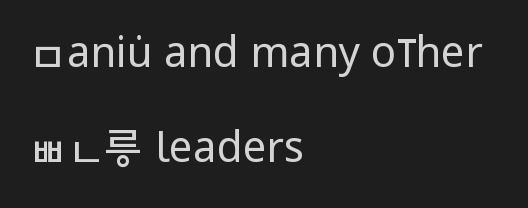
The image shows 42 px regular-weight, condensed sans-serif type, upright; set left-aligned, loose line spacing (2.26x), normal letter spacing, not underlined; low stroke contrast and a large x-height.
